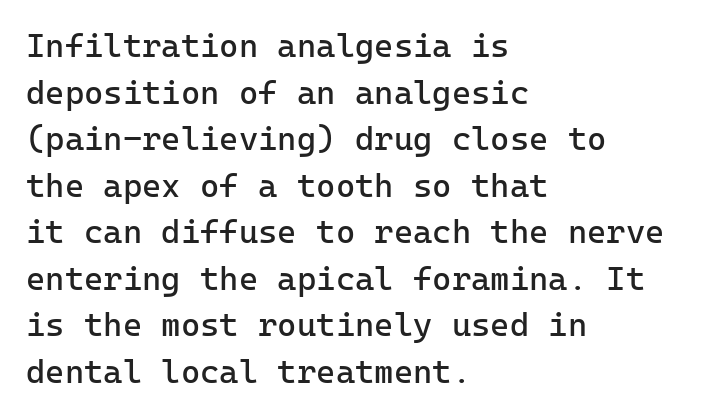
Whoever set this chose a conventional vertical rhythm. No extra tracking has been applied to these lines. Examine the stroke ends and you'll find no serifs. Vertical strokes here are truly vertical. Compared with a typical body face, this is equally light or lighter still.
